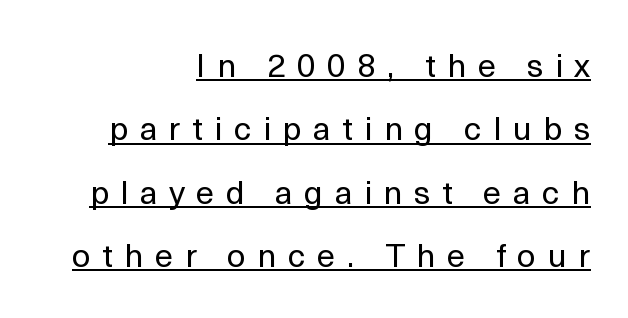
{"serif": "no", "italic": "no", "bold": "no", "weight": "regular", "width": "normal", "x_height": "medium", "monospaced": "no", "underline": "yes", "align": "right", "line_spacing": "loose", "line_spacing_ratio": 1.92, "letter_spacing": "wide", "letter_spacing_em": 0.35, "glyph_px": 33}
